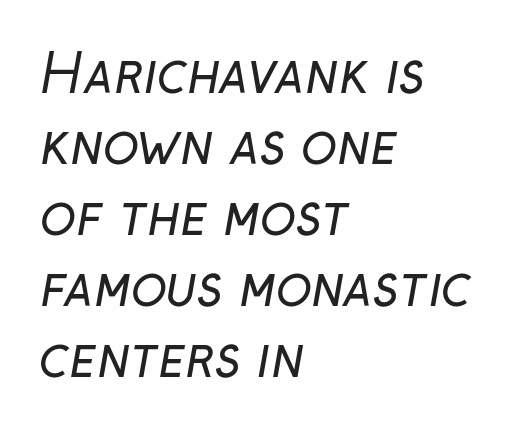
Serifs: no, the terminals of the letterforms are clean. The ragged edge is on the right, which tells us the setting is flush left. Tracking value appears to be zero — textbook default spacing. Stems and bowls with no extra thickness — not bold.
